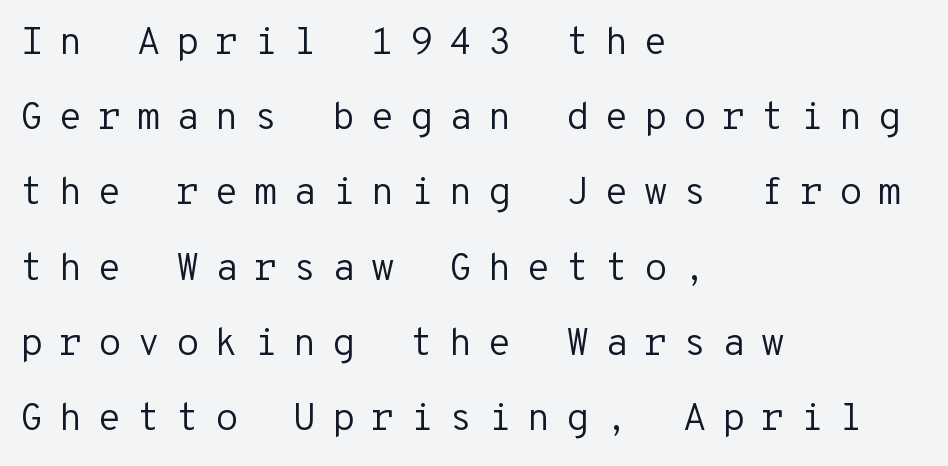
The image shows 38 px regular-weight sans-serif type, upright, monospaced; set left-aligned, loose line spacing (1.98x), unusually wide letter spacing (+0.41 em), not underlined; low stroke contrast and a medium x-height.
